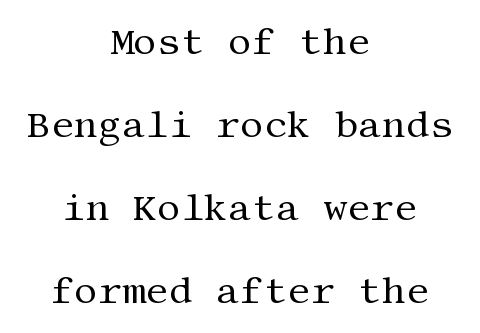
{"serif": "yes", "italic": "no", "bold": "no", "weight": "regular", "width": "normal", "stroke_contrast": "medium", "x_height": "large", "underline": "no", "align": "center", "line_spacing": "loose", "line_spacing_ratio": 2.24, "letter_spacing": "normal", "letter_spacing_em": 0.0, "glyph_px": 37}
